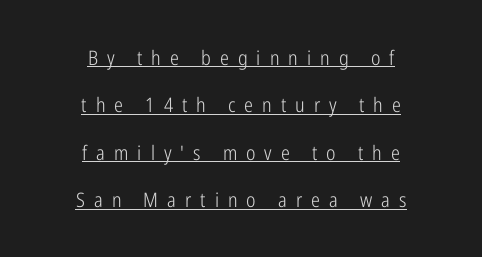
{"italic": "no", "bold": "no", "underline": "yes", "align": "center", "line_spacing": "loose", "line_spacing_ratio": 2.37, "letter_spacing": "wide", "letter_spacing_em": 0.45, "glyph_px": 20}
